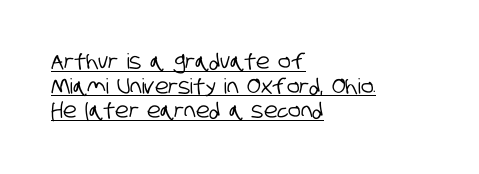
Q: Is the text underlined? A: Yes.
Q: How is the paragraph aligned? A: Left-aligned.
Q: Is the spacing between letters normal or unusually wide? A: Normal.
